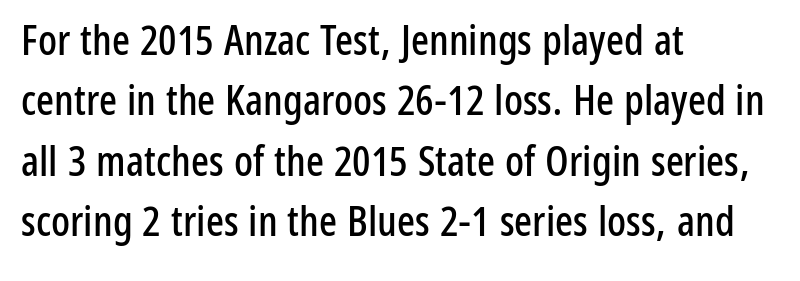
{"serif": "no", "italic": "no", "width": "condensed", "stroke_contrast": "low", "x_height": "medium", "monospaced": "no", "underline": "no", "align": "left", "line_spacing": "normal", "line_spacing_ratio": 1.44, "letter_spacing": "normal", "letter_spacing_em": 0.0, "glyph_px": 42}
